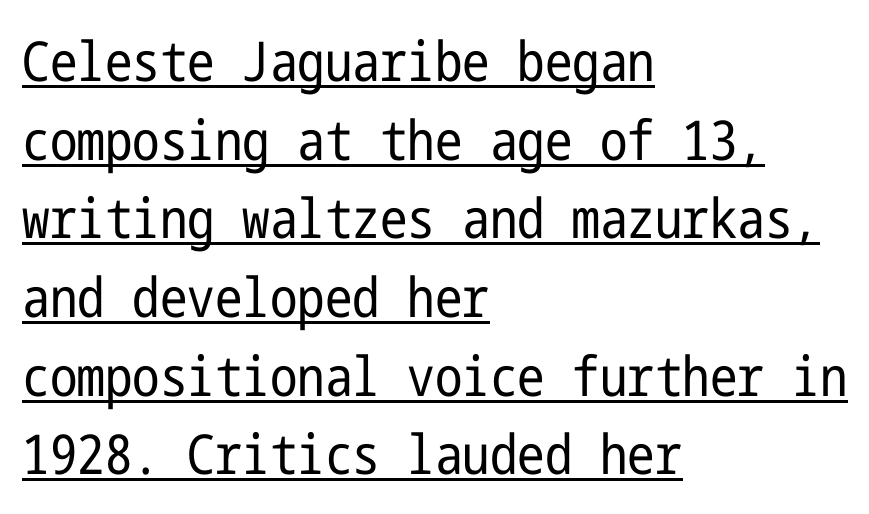
The image shows 55 px regular-weight, condensed sans-serif type, upright; set left-aligned, normal line spacing (1.43x), normal letter spacing, underlined; low stroke contrast and a medium x-height.
